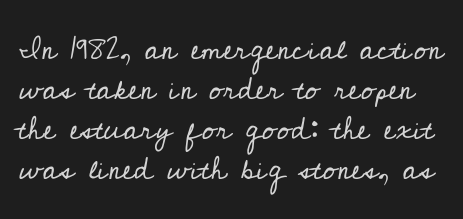
The gaps between neighbouring characters are ordinary and unremarkable. Serif or sans? Serif — the stroke terminals have little feet. Decoration check: the copy has no underline. The cut favours lightness, reaching ordinary text weight at its darkest. Horizontal bands of white between lines are of average thickness.
